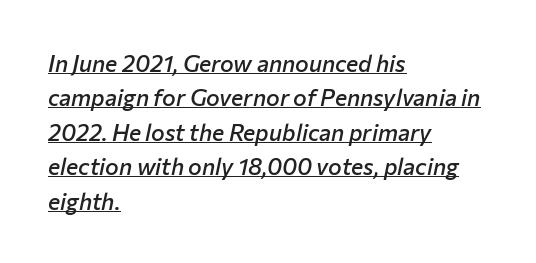
Q: Is the text bold? A: Semi-bold.
Q: Is the text italic (slanted)? A: Yes, it leans right by about 12 degrees.
Q: Is the text underlined? A: Yes.
Q: How is the paragraph aligned? A: Left-aligned.
Q: Is the spacing between letters normal or unusually wide? A: Normal.
Q: Is the spacing between lines tight, normal or loose? A: Normal.
